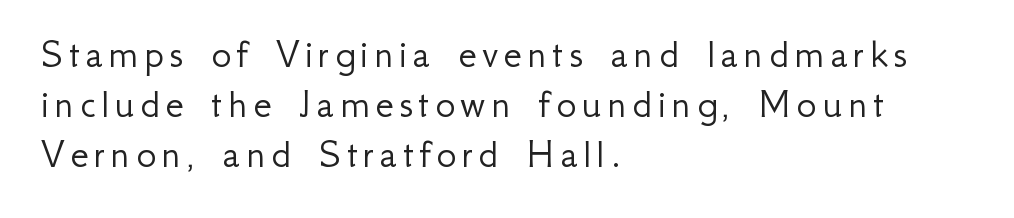
{"serif": "no", "italic": "no", "bold": "no", "weight": "light", "width": "normal", "stroke_contrast": "low", "x_height": "small", "monospaced": "no", "underline": "no", "align": "left", "line_spacing_ratio": 1.19, "glyph_px": 42}
